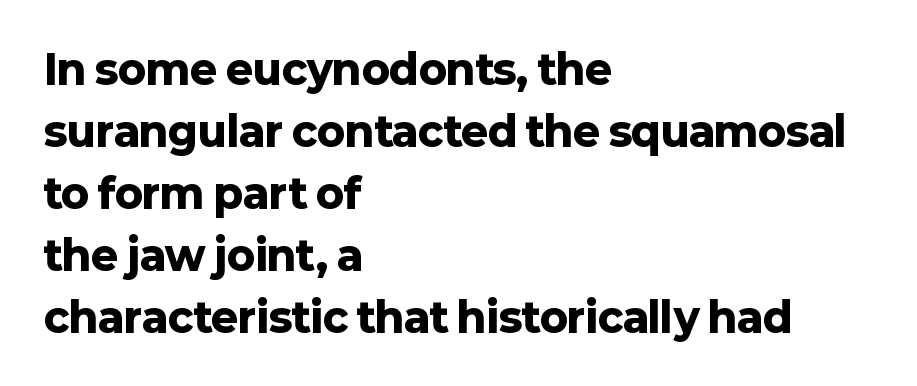
The typesetting leans heavy: a genuine bold. Observe the absence of serifs on each vertical stroke in this sample. Reading down the block, your eye returns to a fixed left position each line. Each new line begins a customary step beneath the previous one. Looks like regular typesetting: each glyph gets only the width it needs. The face used here is rendered with its standard letterfit.
